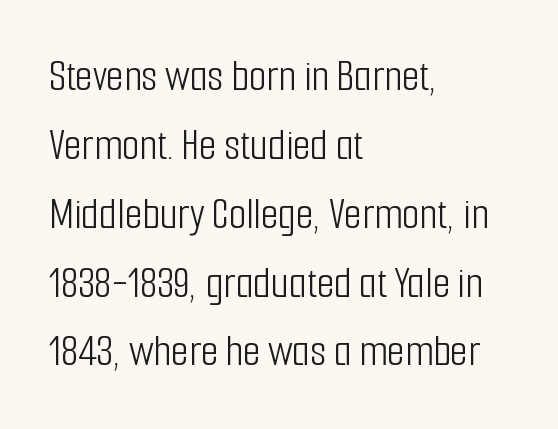
Leading matches the norm, producing a regular column. Leftover space on each line is placed entirely after the last word. These lines are rendered in a variable-pitch font. The passage shown is typeset with a sans-serif family. The typesetting does not lean heavy: it is not bold. Every character sits straight up, as roman type does.
